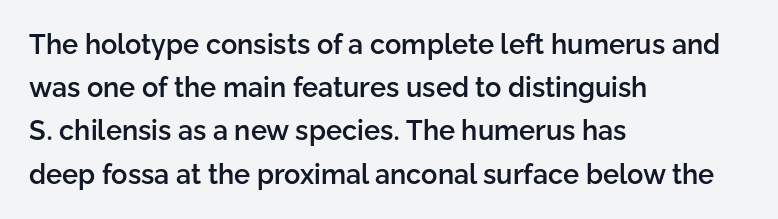
{"italic": "no", "bold": "semi", "underline": "no", "align": "left", "line_spacing": "normal", "line_spacing_ratio": 1.6, "letter_spacing": "normal", "letter_spacing_em": 0.0, "glyph_px": 27}
